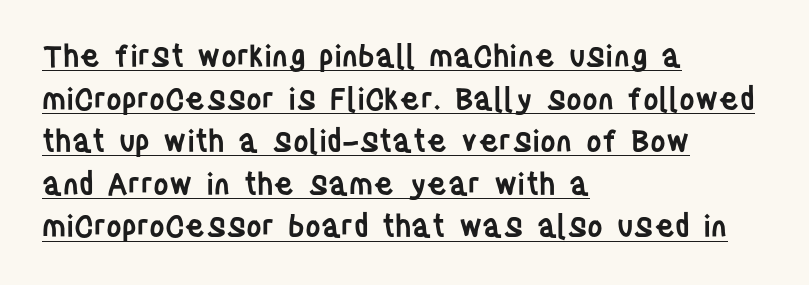
The image shows 30 px semibold, condensed sans-serif type, upright; set left-aligned, normal line spacing (1.42x), normal letter spacing, underlined; low stroke contrast and a large x-height.
